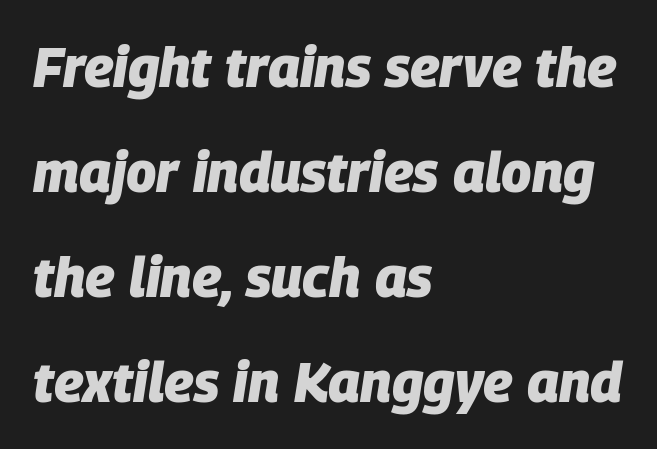
The image shows 55 px heavy type, italic (leaning right); set left-aligned, loose line spacing (1.91x), normal letter spacing, not underlined; low stroke contrast and a large x-height.
